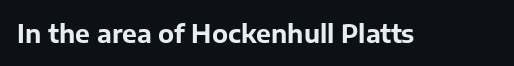
{"italic": "no", "bold": "yes", "underline": "no", "letter_spacing": "normal", "letter_spacing_em": 0.0, "glyph_px": 25}
